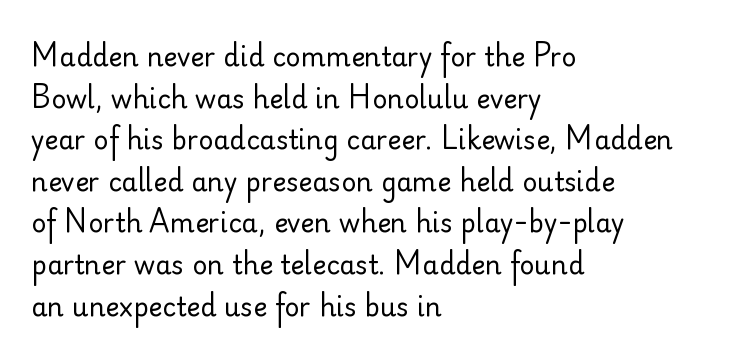
{"italic": "no", "bold": "no", "underline": "no", "align": "left", "line_spacing": "normal", "line_spacing_ratio": 1.6, "letter_spacing": "normal", "letter_spacing_em": 0.0, "glyph_px": 26}
